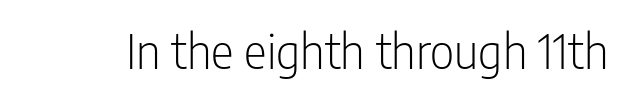
The image shows 48 px light, condensed sans-serif type, upright; set normal letter spacing, not underlined; low stroke contrast and a medium x-height.
